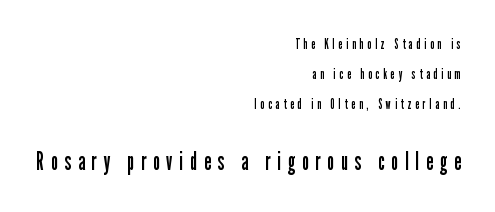
Q: Is the text bold? A: No.
Q: Is the text italic (slanted)? A: No, it is upright.
Q: Is the text underlined? A: No.
Q: How is the paragraph aligned? A: Right-aligned.
Q: Is the spacing between letters normal or unusually wide? A: Unusually wide.
Q: Is the spacing between lines tight, normal or loose? A: Loose.
Q: Which block of text is set in a larger size, the first (top) or the second (bottom)? A: The second (bottom) one.
